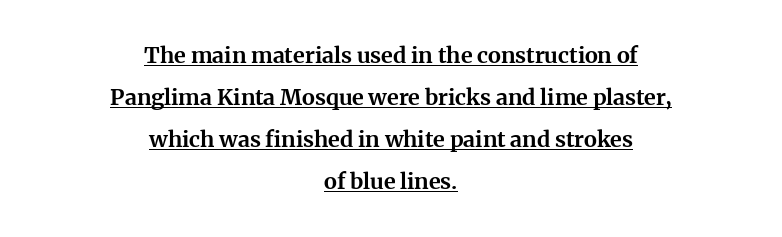
Spacing between characters is what you'd get straight out of the box. Notice how thick the strokes are: this is what a full bold looks like. This sample uses an upright cut, with every glyph sitting square on the baseline. Decoration check: the copy is underlined.
